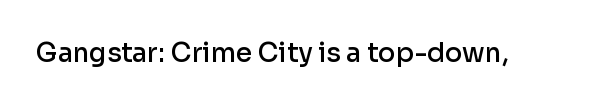
{"italic": "no", "bold": "semi", "underline": "no", "letter_spacing": "normal", "letter_spacing_em": 0.0, "glyph_px": 26}
